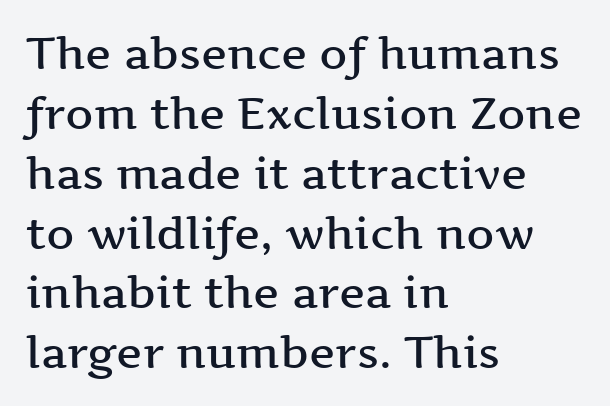
Q: Is the text bold? A: Semi-bold.
Q: Is the text italic (slanted)? A: No, it is upright.
Q: Is the typeface a serif or a sans-serif typeface? A: Serif.
Q: Is the text underlined? A: No.
Q: How is the paragraph aligned? A: Left-aligned.
Q: Is the spacing between letters normal or unusually wide? A: Normal.
Q: Is the spacing between lines tight, normal or loose? A: Normal.
Q: Width (condensed, normal, or wide)? A: Wide.
Q: Stroke contrast? A: Medium.
Q: x-height? A: Medium.
Q: Monospaced? A: No.
